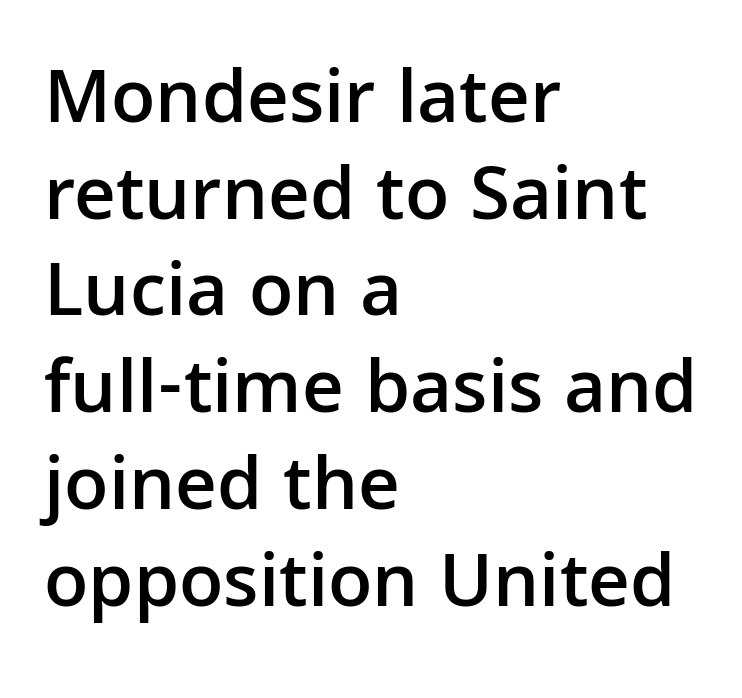
Bold? Not quite — semibold, heavier than regular but stopping short. You could not count columns in this text — the font is proportionally spaced. Notice how the stems are strictly vertical — no italics here. The zone under the glyphs is completely vacant. Typographically, this falls in the sans-serif category. Every row of glyphs begins at an identical x-position on the left.
